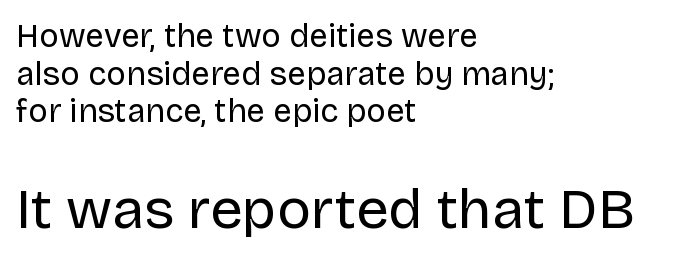
Q: Is the text bold? A: No.
Q: Is the text italic (slanted)? A: No, it is upright.
Q: Is the typeface a serif or a sans-serif typeface? A: Sans-serif.
Q: Is the text underlined? A: No.
Q: How is the paragraph aligned? A: Left-aligned.
Q: Is the spacing between letters normal or unusually wide? A: Normal.
Q: Is the spacing between lines tight, normal or loose? A: Tight.
Q: Which block of text is set in a larger size, the first (top) or the second (bottom)? A: The second (bottom) one.
Q: Width (condensed, normal, or wide)? A: Normal.
Q: Stroke contrast? A: Low.
Q: x-height? A: Large.
Q: Monospaced? A: No.
